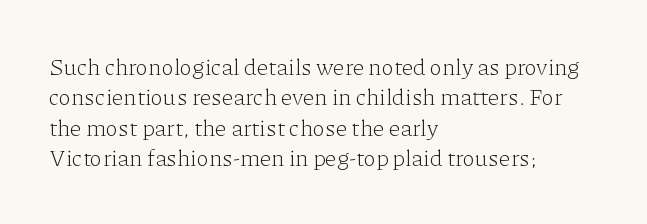
{"italic": "no", "bold": "no", "underline": "no", "align": "left", "line_spacing": "normal", "line_spacing_ratio": 1.32, "letter_spacing": "normal", "letter_spacing_em": 0.0, "glyph_px": 23}
